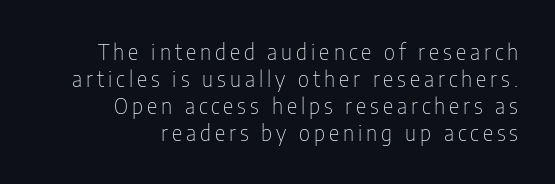
Q: Is the text bold? A: No.
Q: Is the text italic (slanted)? A: No, it is upright.
Q: Is the text underlined? A: No.
Q: How is the paragraph aligned? A: Right-aligned.
